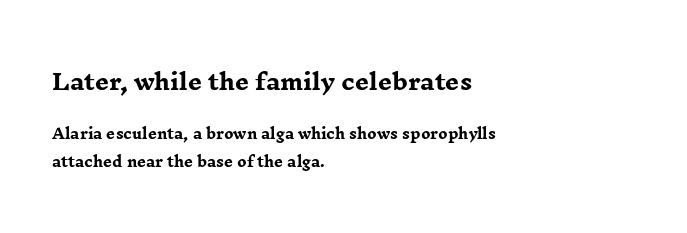
The area under the type is left untouched. Notice the wide empty band between every row — that's loose leading. This is the regular roman posture of the typeface. Short and long lines alike share a common starting point at left. Each word holds together tightly as a unit, with standard inter-letter gaps. These two chunks differ in scale, with the top chunk taking the larger measure.
